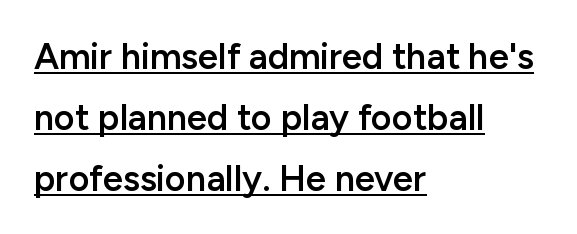
The image shows 36 px semibold sans-serif type, upright; set left-aligned, normal line spacing (1.69x), normal letter spacing, underlined; low stroke contrast and a medium x-height.
